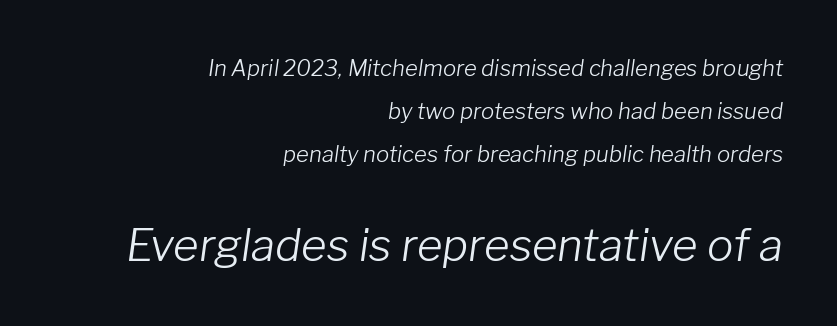
The cut favours lightness, reaching ordinary text weight at its darkest. The space directly below the letters is spotless. Spacing verdict: proportional, widths tailored to each character. You could call the tracking neutral — neither tight nor loose.
